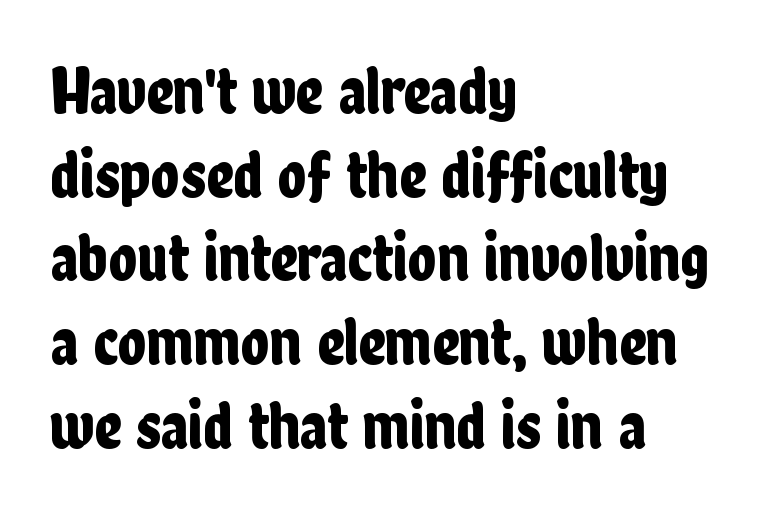
Where is the straight margin? On the left. Line spacing here is normal. Letter spacing: default. You could not count columns in this text — the font is proportionally spaced.
